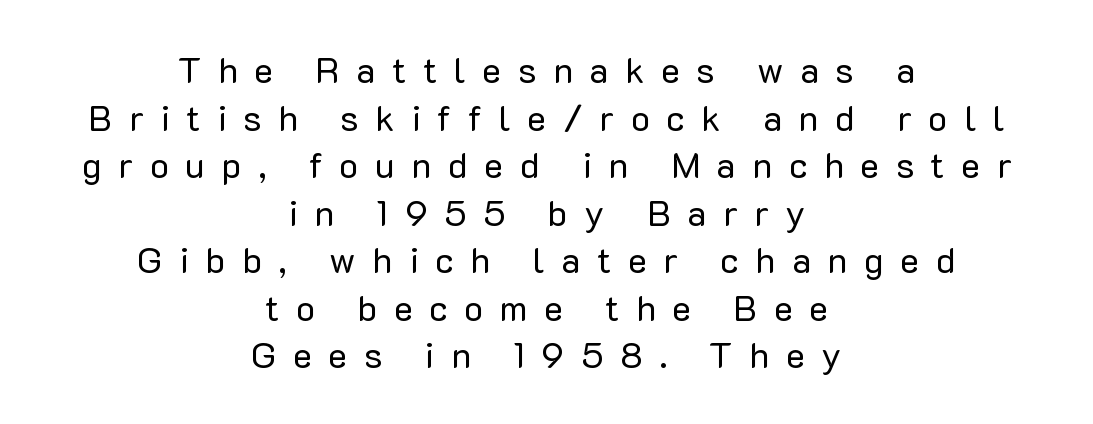
Q: Is the text bold? A: No.
Q: Is the text italic (slanted)? A: No, it is upright.
Q: Is the typeface a serif or a sans-serif typeface? A: Sans-serif.
Q: Is the text underlined? A: No.
Q: How is the paragraph aligned? A: Centered.
Q: Is the spacing between letters normal or unusually wide? A: Unusually wide.
Q: Is the spacing between lines tight, normal or loose? A: Normal.
Q: Width (condensed, normal, or wide)? A: Normal.
Q: Stroke contrast? A: Low.
Q: x-height? A: Medium.
Q: Monospaced? A: No.
